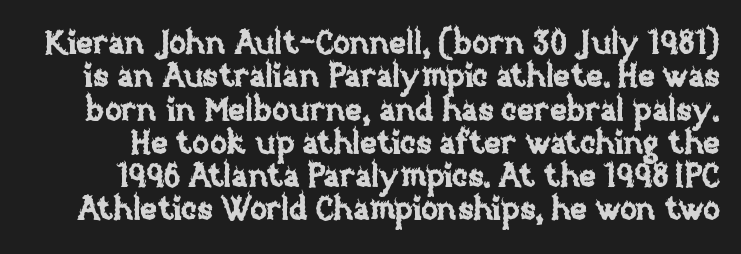
{"italic": "no", "width": "normal", "stroke_contrast": "low", "x_height": "large", "monospaced": "no", "underline": "no", "line_spacing": "tight", "line_spacing_ratio": 1.04, "letter_spacing": "normal", "letter_spacing_em": 0.0, "glyph_px": 32}
